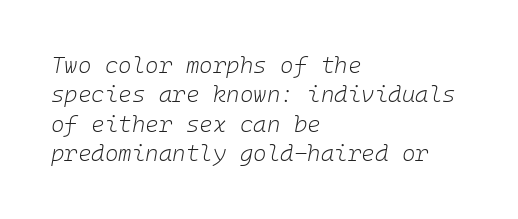
Q: Is the text bold? A: No.
Q: Is the text italic (slanted)? A: Yes, it leans right by about 10 degrees.
Q: Is the text underlined? A: No.
Q: How is the paragraph aligned? A: Left-aligned.
Q: Is the spacing between letters normal or unusually wide? A: Normal.
Q: Is the spacing between lines tight, normal or loose? A: Normal.
